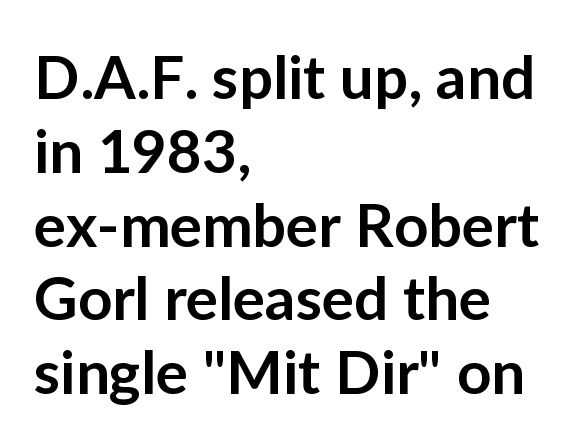
Visually the block forms a straight wall on the left and a jagged coastline on the right. You can tell from the bare stems that sans-serif type was used. Firm but not heavy-handed strokes: this text is semibold. A typesetter would call this proportional, since set widths differ per character. Vertical strokes here are truly vertical. Check the space under the baseline: it is left empty.
